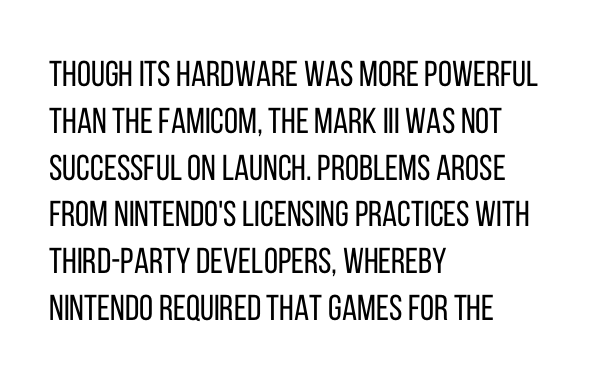
The weight tops out at a normal text grade. These lines keep a tight, regular rhythm from letter to letter. Horizontal bands of white between lines are of average thickness. The string is rendered with underlining switched off.
